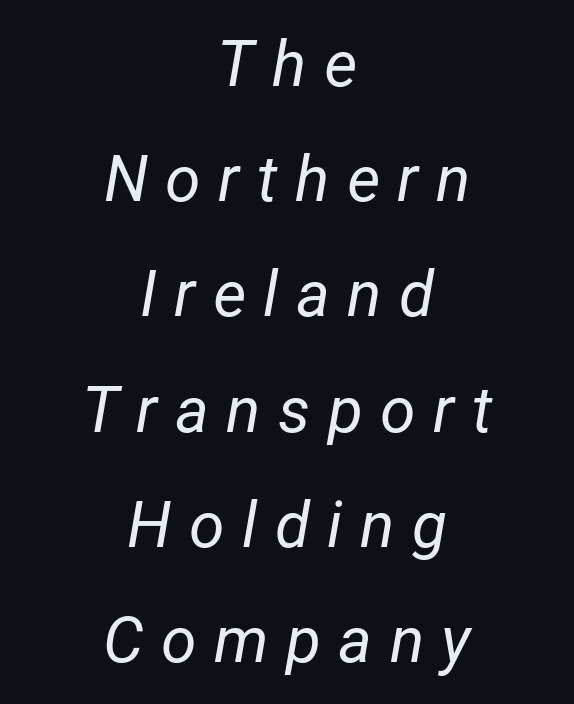
The image shows 64 px regular-weight type, italic (leaning right); set centered, line spacing 1.8x, unusually wide letter spacing (+0.27 em), not underlined; low stroke contrast and a medium x-height.
